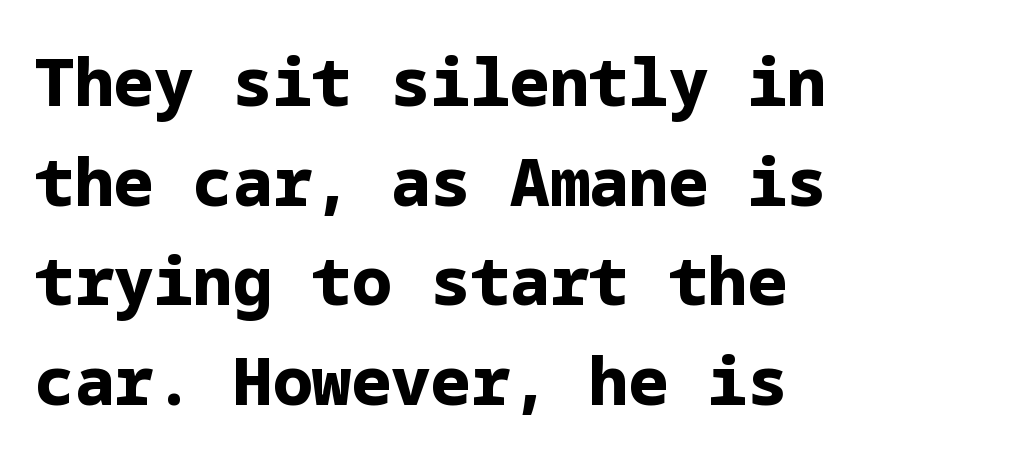
{"serif": "no", "italic": "no", "bold": "yes", "weight": "bold", "width": "normal", "stroke_contrast": "low", "x_height": "medium", "underline": "no", "align": "left", "line_spacing": "normal", "line_spacing_ratio": 1.51, "letter_spacing": "normal", "letter_spacing_em": 0.0, "glyph_px": 66}
